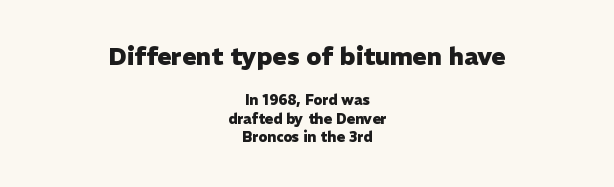
The image shows 24 px bold type, upright; set centered, normal line spacing (1.3x), normal letter spacing, not underlined; the first (top) block is 1.71x larger.
